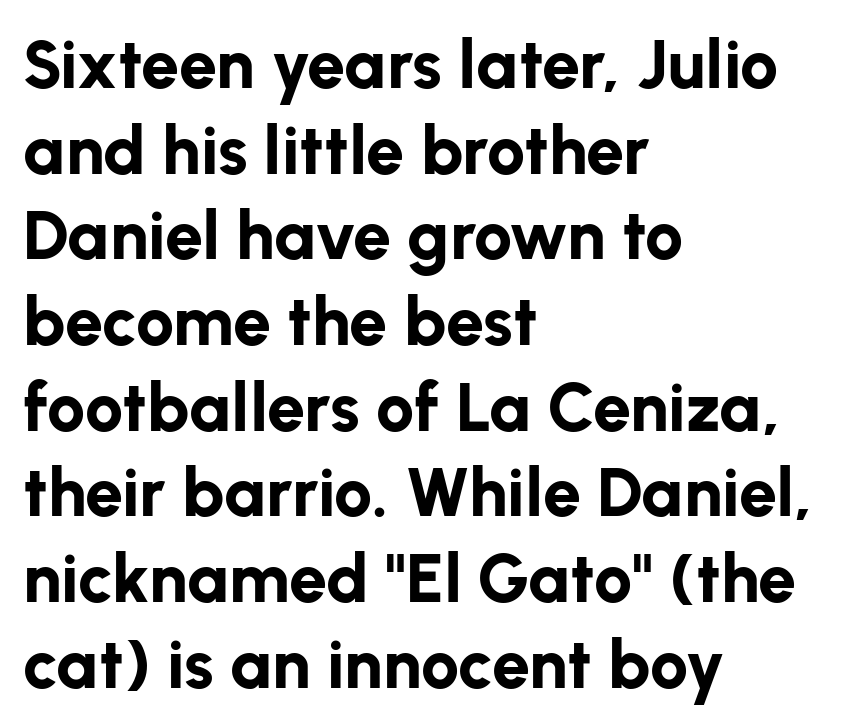
The image shows 68 px bold sans-serif type, upright; set left-aligned, normal line spacing (1.26x), normal letter spacing, not underlined; low stroke contrast and a medium x-height.
